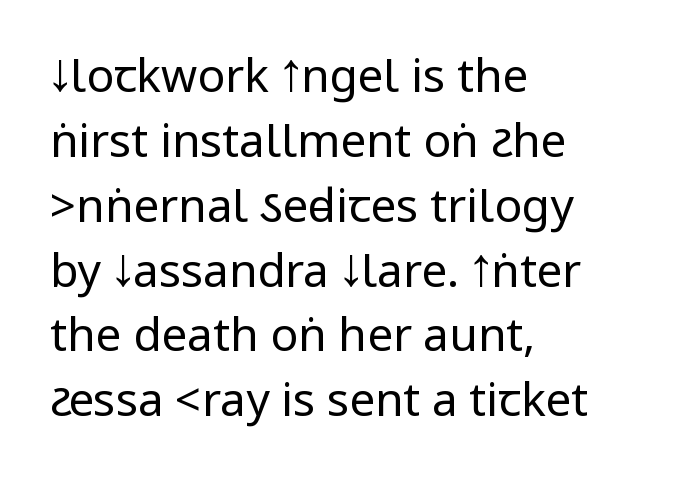
{"serif": "no", "italic": "no", "bold": "no", "weight": "regular", "width": "condensed", "stroke_contrast": "low", "underline": "no", "align": "left", "line_spacing": "normal", "line_spacing_ratio": 1.41, "letter_spacing": "normal", "letter_spacing_em": 0.0, "glyph_px": 46}
